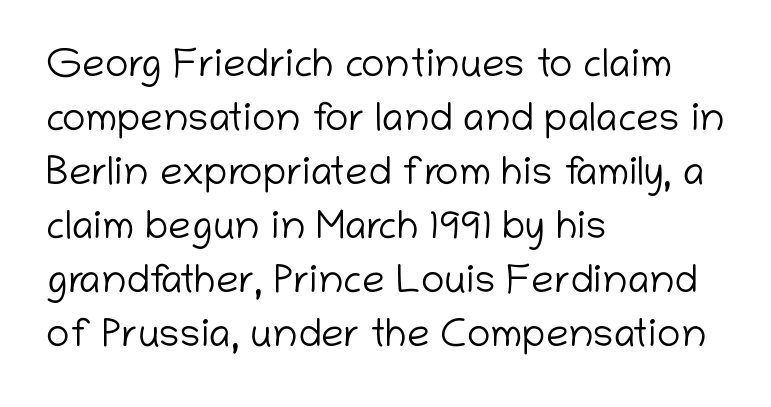
Varying glyph widths throughout — classic text-font behaviour. Unlike italic type, these characters show no tilt at all. Nothing unusual about the tracking: characters are spaced as the font intends. Letters have the restrained weight of plain body copy at most. This rendering employs a face without finishing strokes, i.e., a sans-serif.
